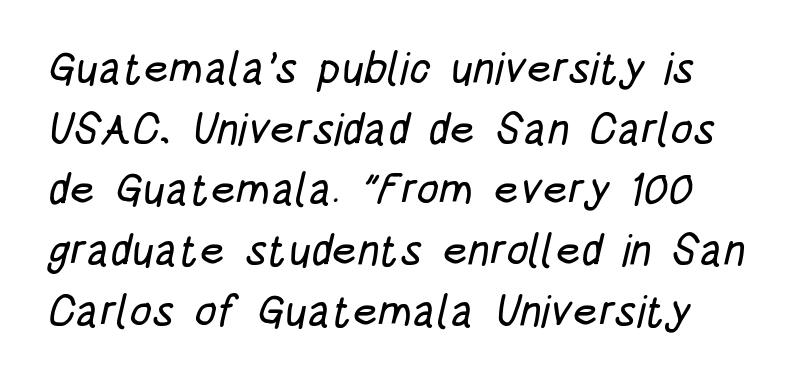
Q: Is the typeface a serif or a sans-serif typeface? A: Sans-serif.
Q: Is the text underlined? A: No.
Q: Is the spacing between letters normal or unusually wide? A: Normal.
Q: Is the spacing between lines tight, normal or loose? A: Normal.
Q: Width (condensed, normal, or wide)? A: Condensed.
Q: Stroke contrast? A: Low.
Q: x-height? A: Large.
Q: Monospaced? A: No.
